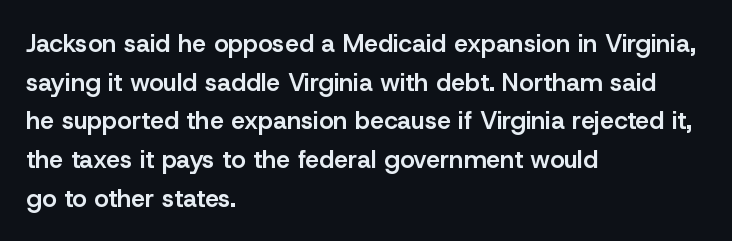
Q: Is the text bold? A: Semi-bold.
Q: Is the text italic (slanted)? A: No, it is upright.
Q: Is the text underlined? A: No.
Q: How is the paragraph aligned? A: Left-aligned.
Q: Is the spacing between letters normal or unusually wide? A: Normal.
Q: Is the spacing between lines tight, normal or loose? A: Normal.
